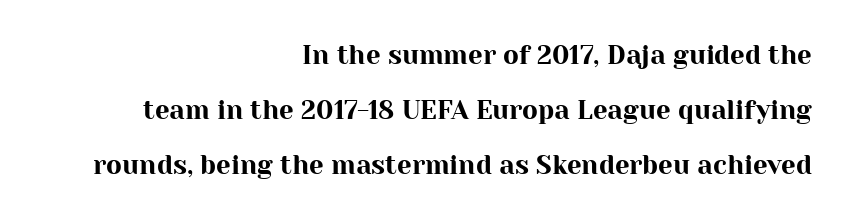
{"italic": "no", "underline": "no", "align": "right", "line_spacing": "loose", "line_spacing_ratio": 2.11, "letter_spacing": "normal", "letter_spacing_em": 0.0, "glyph_px": 26}
